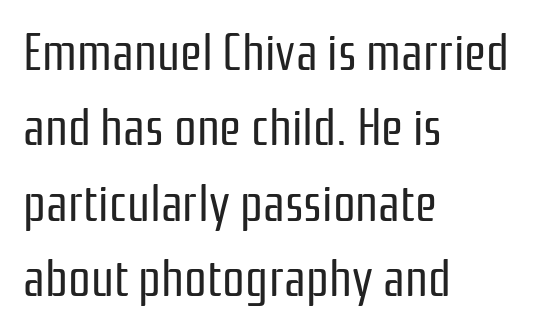
The paragraph has a hard left edge and a soft right edge. Line spacing here is normal. Default kerning and tracking; the words read as compact shapes. No letter is thick-stroked: the sample isn't bold. The typography opts for an upright posture over an oblique one. This rendering employs a face without finishing strokes, i.e., a sans-serif.
